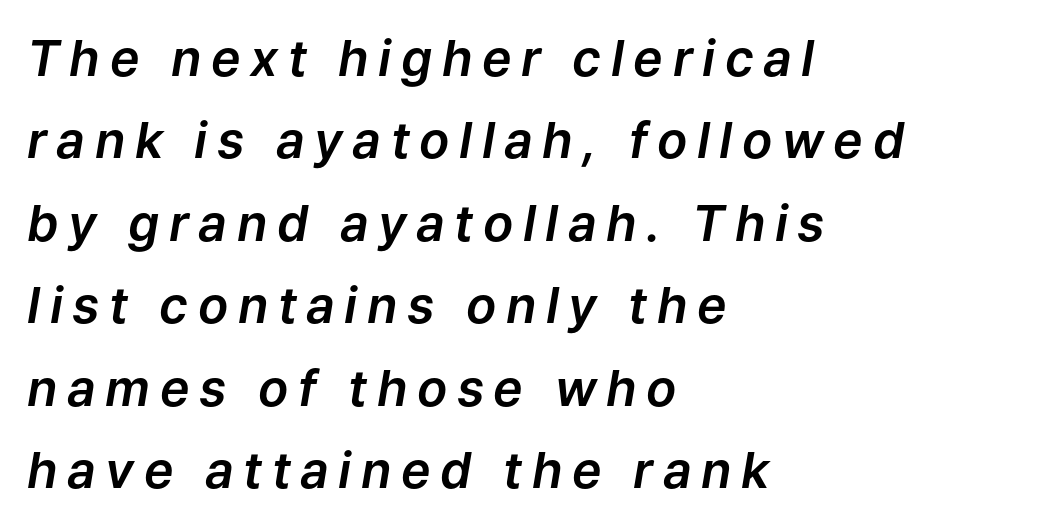
{"italic": "yes", "lean": "right", "slant_degrees": 9, "width": "normal", "stroke_contrast": "low", "x_height": "medium", "monospaced": "no", "underline": "no", "align": "left", "line_spacing": "normal", "line_spacing_ratio": 1.65, "glyph_px": 50}
